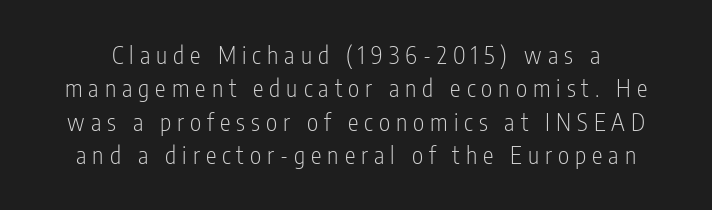
The image shows 24 px text type, upright; set normal line spacing (1.39x), unusually wide letter spacing (+0.25 em), not underlined.
